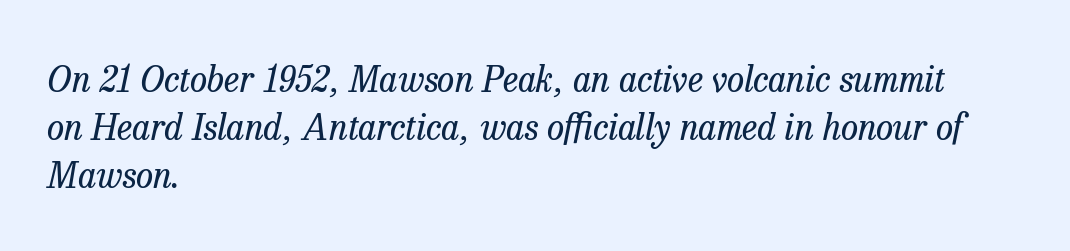
The image shows 35 px regular-weight serif type, italic (leaning right); set left-aligned, normal line spacing (1.37x), normal letter spacing, not underlined; low stroke contrast and a medium x-height.
